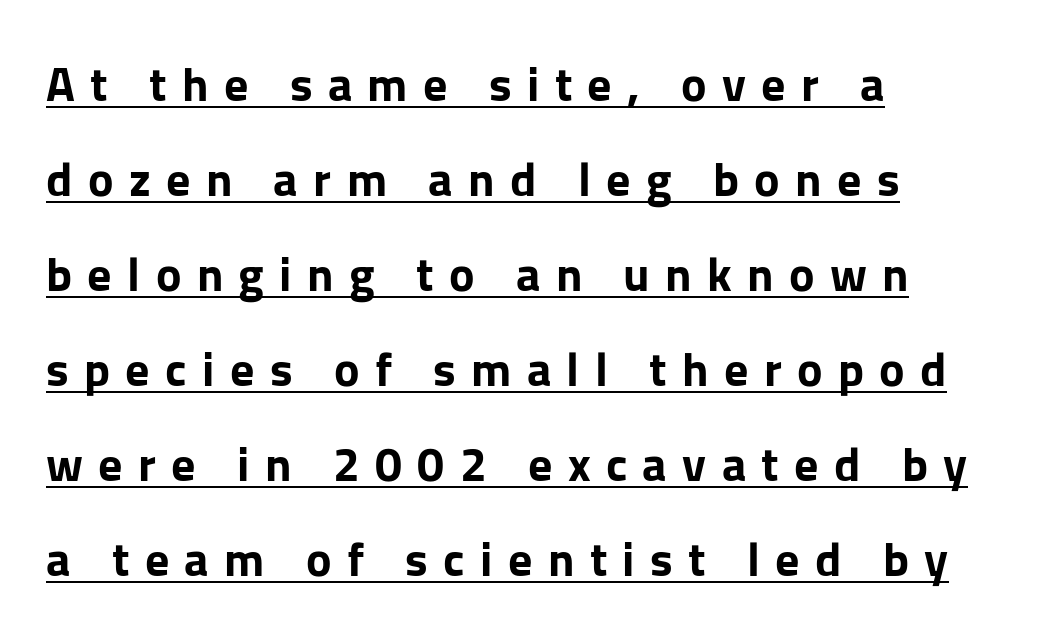
{"serif": "no", "italic": "no", "bold": "yes", "weight": "bold", "width": "normal", "stroke_contrast": "low", "x_height": "medium", "monospaced": "no", "underline": "yes", "align": "left", "line_spacing": "loose", "line_spacing_ratio": 1.98, "letter_spacing": "wide", "letter_spacing_em": 0.32, "glyph_px": 48}
